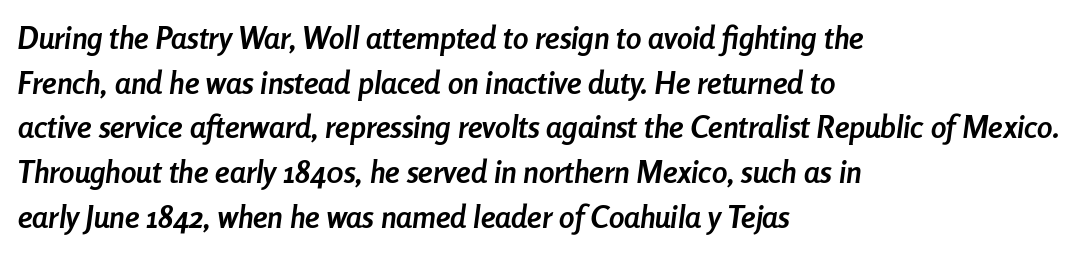
Q: Is the text bold? A: Yes.
Q: Is the text italic (slanted)? A: Yes, it leans right by about 8 degrees.
Q: Is the text underlined? A: No.
Q: How is the paragraph aligned? A: Left-aligned.
Q: Is the spacing between letters normal or unusually wide? A: Normal.
Q: Is the spacing between lines tight, normal or loose? A: Normal.
Q: Width (condensed, normal, or wide)? A: Condensed.
Q: Stroke contrast? A: Low.
Q: x-height? A: Medium.
Q: Monospaced? A: No.
